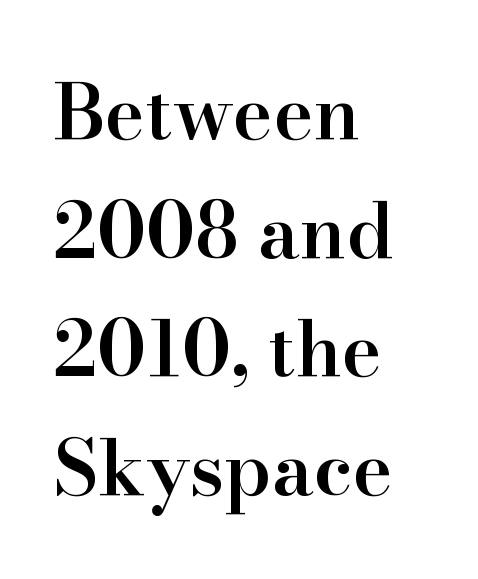
{"serif": "yes", "italic": "no", "bold": "semi", "weight": "semibold", "width": "normal", "stroke_contrast": "high", "x_height": "small", "monospaced": "no", "underline": "no", "align": "left", "line_spacing": "normal", "line_spacing_ratio": 1.56, "letter_spacing": "normal", "letter_spacing_em": 0.0, "glyph_px": 76}
